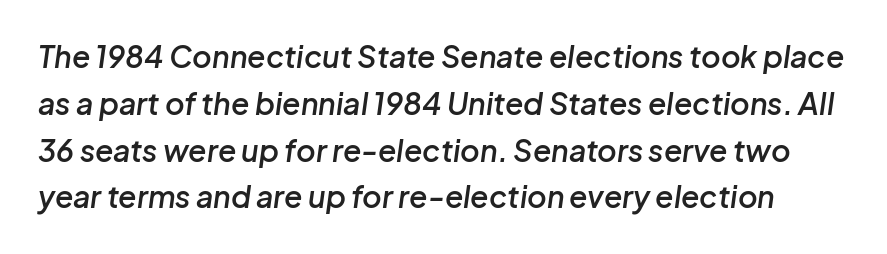
The image shows 30 px semibold type, italic (leaning right); set normal line spacing (1.56x), normal letter spacing, not underlined; low stroke contrast and a medium x-height.
